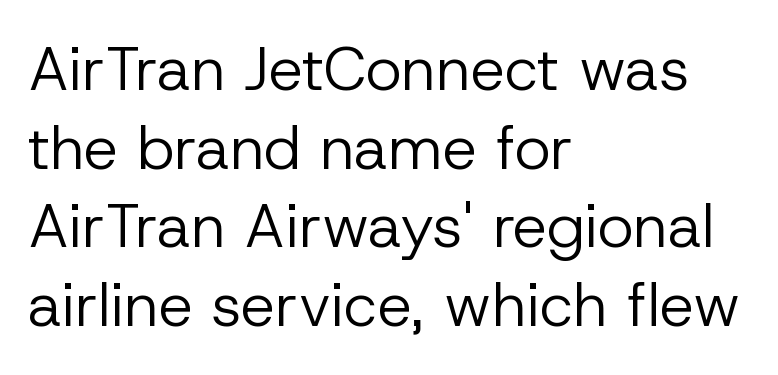
Q: Is the text bold? A: No.
Q: Is the text italic (slanted)? A: No, it is upright.
Q: Is the typeface a serif or a sans-serif typeface? A: Sans-serif.
Q: Is the text underlined? A: No.
Q: How is the paragraph aligned? A: Left-aligned.
Q: Is the spacing between letters normal or unusually wide? A: Normal.
Q: Is the spacing between lines tight, normal or loose? A: Normal.
Q: Width (condensed, normal, or wide)? A: Normal.
Q: Stroke contrast? A: Low.
Q: x-height? A: Medium.
Q: Monospaced? A: No.
